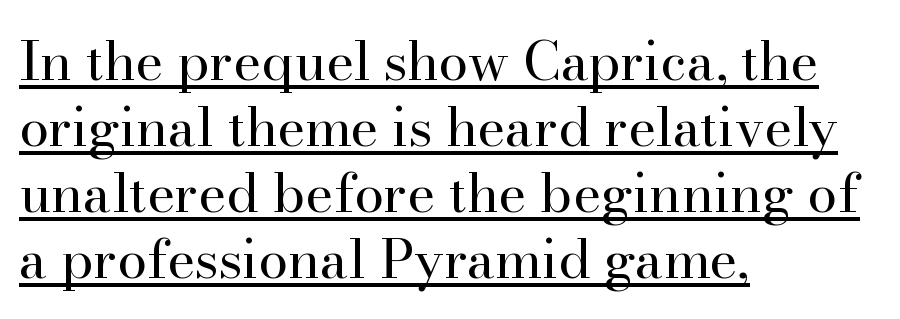
Words appear dense and cohesive because spacing is normal. The face used here appears with an underline applied. Reading down the block, your eye returns to a fixed left position each line. Each letter's strokes conclude with small projecting serifs. You can tell it's not italic because the verticals are truly vertical. Is this a heavy cut? Hardly; it is regular or lighter.
